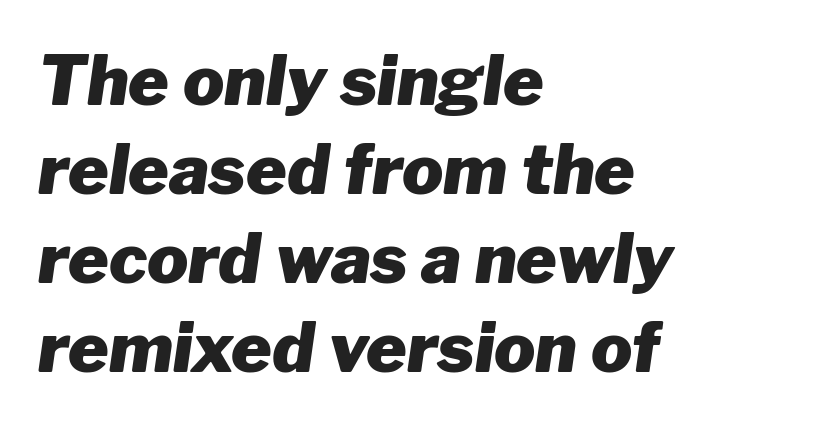
{"italic": "yes", "lean": "right", "slant_degrees": 8, "bold": "yes", "weight": "heavy", "width": "normal", "stroke_contrast": "low", "x_height": "medium", "monospaced": "no", "underline": "no", "align": "left", "line_spacing": "normal", "line_spacing_ratio": 1.29, "letter_spacing": "normal", "letter_spacing_em": 0.0, "glyph_px": 69}
